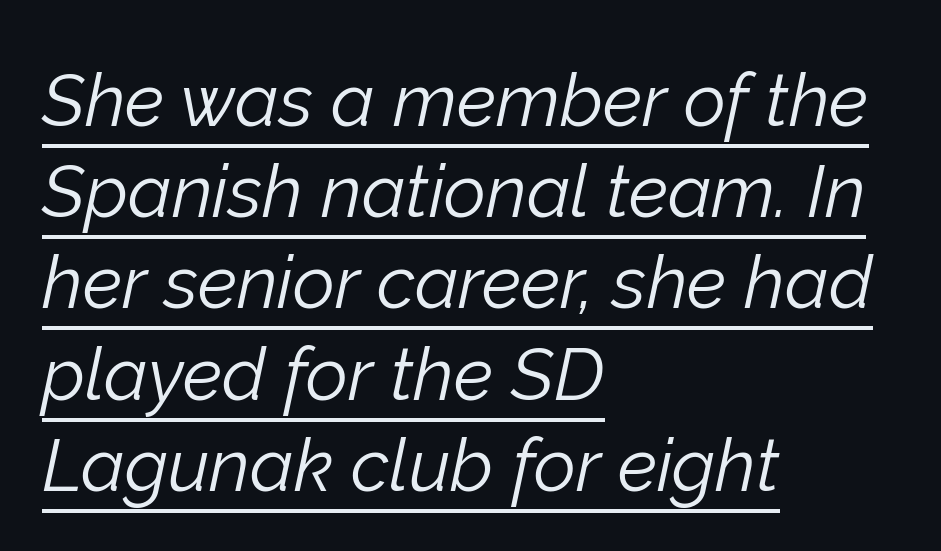
Q: Is the text bold? A: No.
Q: Is the text italic (slanted)? A: Yes, it leans right by about 12 degrees.
Q: Is the text underlined? A: Yes.
Q: How is the paragraph aligned? A: Left-aligned.
Q: Is the spacing between letters normal or unusually wide? A: Normal.
Q: Is the spacing between lines tight, normal or loose? A: Normal.
Q: Width (condensed, normal, or wide)? A: Normal.
Q: Stroke contrast? A: Low.
Q: x-height? A: Medium.
Q: Monospaced? A: No.
